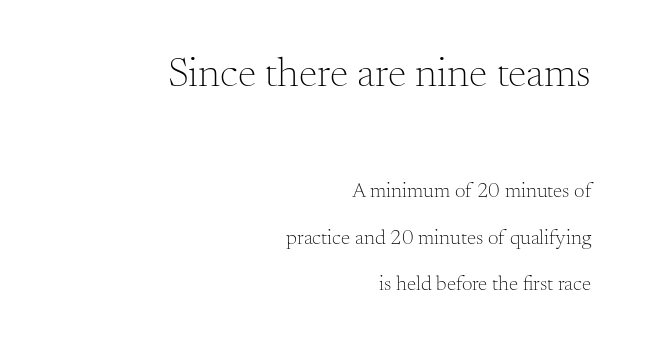
The image shows 42 px light serif type, upright; set right-aligned, loose line spacing (2.21x), normal letter spacing, not underlined; the first (top) block is 2.0x larger; medium stroke contrast and a small x-height.
